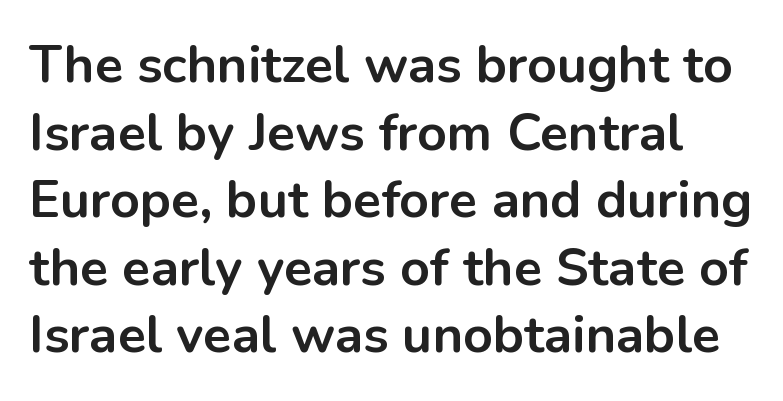
{"serif": "no", "italic": "no", "bold": "yes", "weight": "bold", "width": "normal", "stroke_contrast": "low", "x_height": "medium", "monospaced": "no", "underline": "no", "line_spacing": "normal", "line_spacing_ratio": 1.3, "letter_spacing": "normal", "letter_spacing_em": 0.0, "glyph_px": 52}
